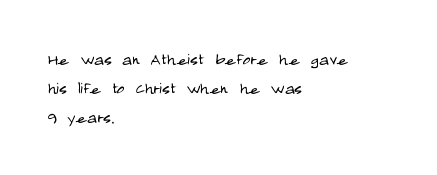
Tracking here is standard; glyphs follow each other at the usual distance. Heft: none added — not bold. These lines are set flush left with a ragged right edge. The letters stand straight up with perfectly vertical stems. Has an underline been added? It has not.
